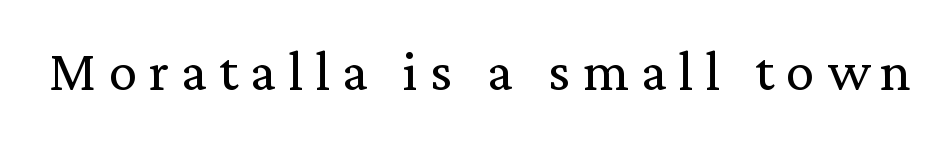
{"serif": "yes", "italic": "no", "bold": "no", "weight": "regular", "width": "normal", "stroke_contrast": "medium", "x_height": "medium", "monospaced": "no", "underline": "no", "letter_spacing": "wide", "letter_spacing_em": 0.21, "glyph_px": 57}
